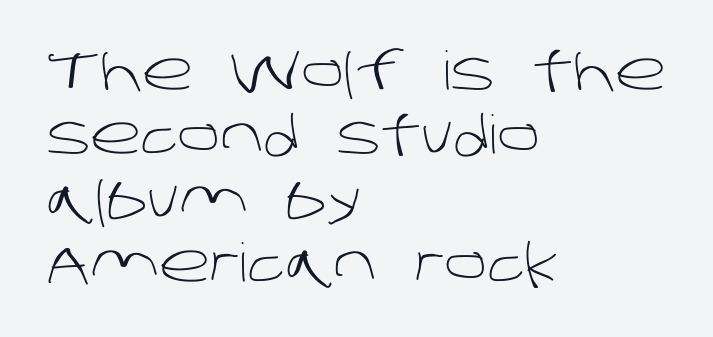
Type style note: lacks serifs. The gaps between neighbouring characters are ordinary and unremarkable. The paragraph has a hard left edge and a soft right edge. Think standard paragraph weight, or any step lighter than that.
